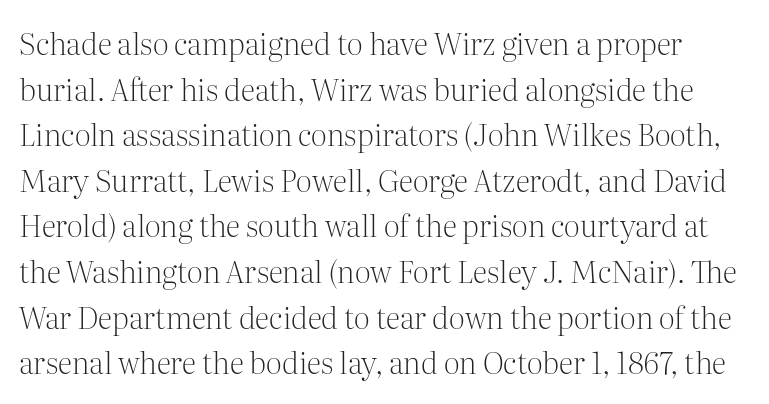
The specimen omits any rule beneath the text block's lines. A typesetter would label this face a serif. The type is set solid horizontally, with unmodified tracking. Looks like regular typesetting: each glyph gets only the width it needs. The line-height multiplier appears to be the usual default.
